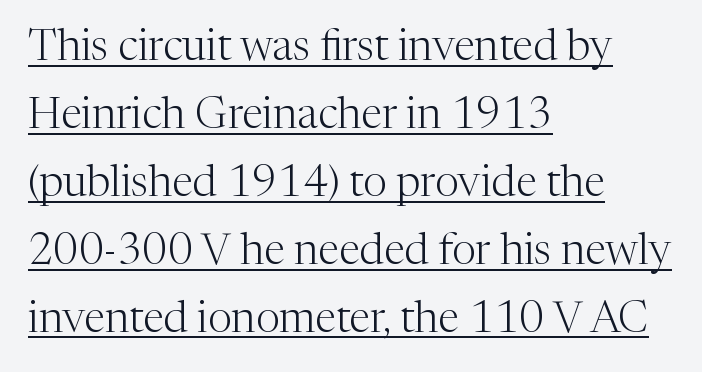
Q: Is the text bold? A: No.
Q: Is the text italic (slanted)? A: No, it is upright.
Q: Is the typeface a serif or a sans-serif typeface? A: Serif.
Q: Is the text underlined? A: Yes.
Q: How is the paragraph aligned? A: Left-aligned.
Q: Is the spacing between letters normal or unusually wide? A: Normal.
Q: Is the spacing between lines tight, normal or loose? A: Normal.
Q: Width (condensed, normal, or wide)? A: Normal.
Q: Stroke contrast? A: Medium.
Q: x-height? A: Medium.
Q: Monospaced? A: No.
